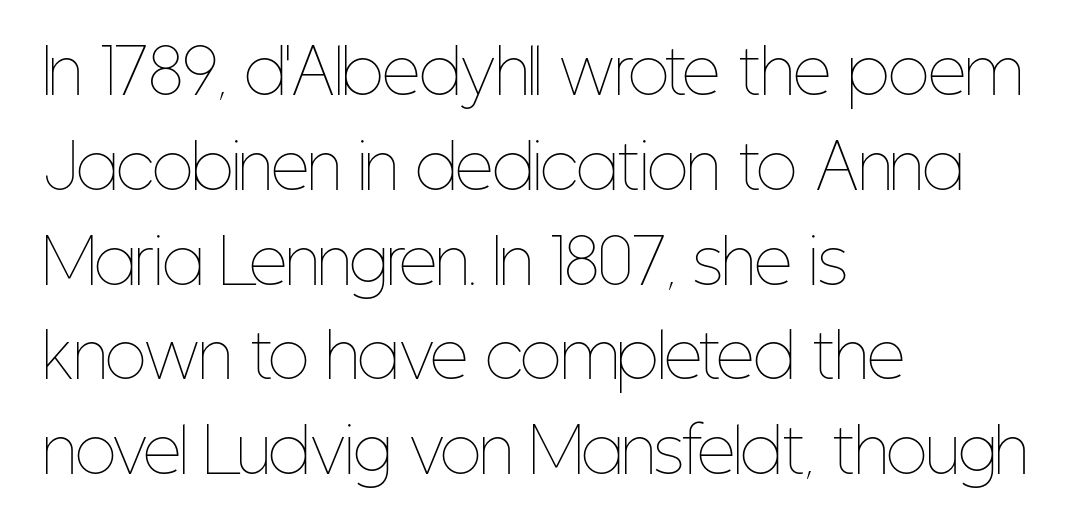
The image shows 60 px thin, condensed type, upright; set left-aligned, normal line spacing (1.58x), normal letter spacing, not underlined; low stroke contrast and a medium x-height.
